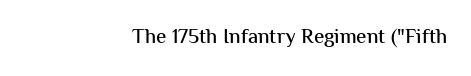
{"italic": "no", "underline": "no", "align": "right", "letter_spacing": "normal", "letter_spacing_em": 0.0, "glyph_px": 21}
